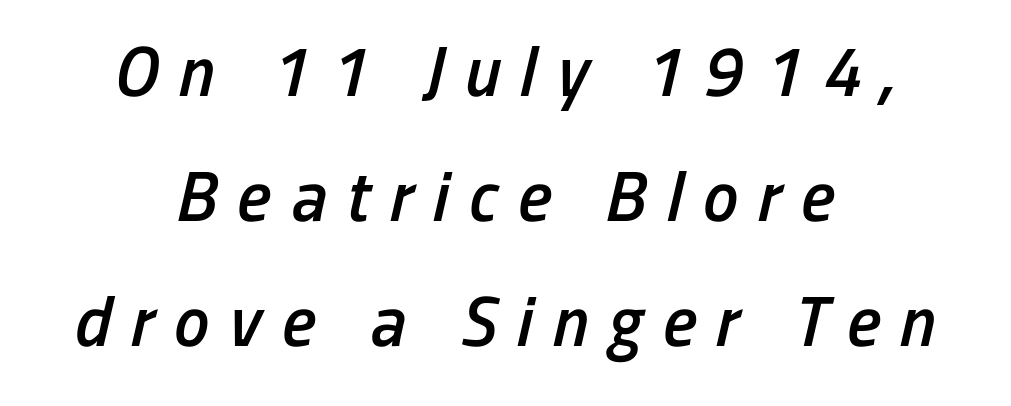
Q: Is the text bold? A: Semi-bold.
Q: Is the text italic (slanted)? A: Yes, it leans right by about 13 degrees.
Q: Is the text underlined? A: No.
Q: How is the paragraph aligned? A: Centered.
Q: Is the spacing between letters normal or unusually wide? A: Unusually wide.
Q: Width (condensed, normal, or wide)? A: Condensed.
Q: Stroke contrast? A: Low.
Q: x-height? A: Medium.
Q: Monospaced? A: No.
